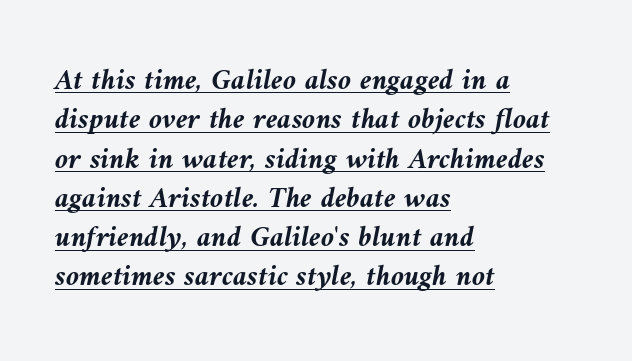
The image shows 30 px semibold type, italic (leaning left); set left-aligned, normal line spacing (1.31x), normal letter spacing, underlined; medium stroke contrast and a medium x-height.
